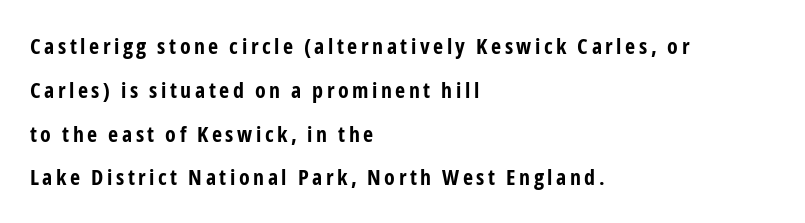
{"italic": "no", "bold": "yes", "underline": "no", "align": "left", "line_spacing": "loose", "line_spacing_ratio": 1.99, "glyph_px": 22}
